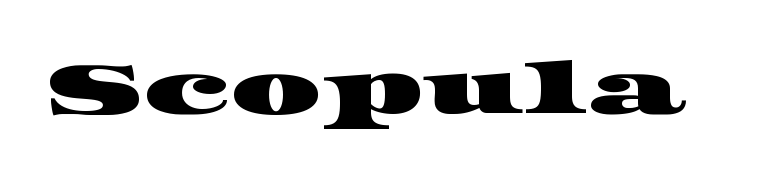
{"serif": "yes", "width": "wide", "stroke_contrast": "high", "x_height": "large", "monospaced": "no", "underline": "no", "letter_spacing": "normal", "letter_spacing_em": 0.0, "glyph_px": 72}
